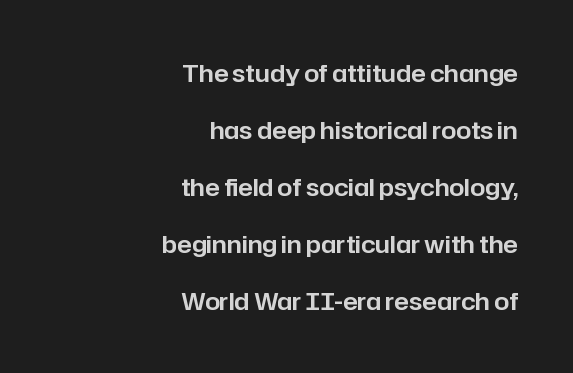
The space directly below the letters is spotless. Words appear dense and cohesive because spacing is normal. One glance says open: line gaps are wider than usual. Which margin do the lines hug? The right one — the left edge is uneven.
